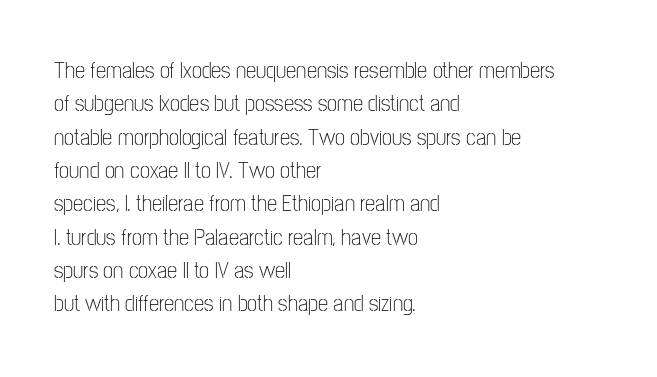
Q: Is the text bold? A: No.
Q: Is the text italic (slanted)? A: No, it is upright.
Q: Is the text underlined? A: No.
Q: How is the paragraph aligned? A: Left-aligned.
Q: Is the spacing between letters normal or unusually wide? A: Normal.
Q: Is the spacing between lines tight, normal or loose? A: Normal.
